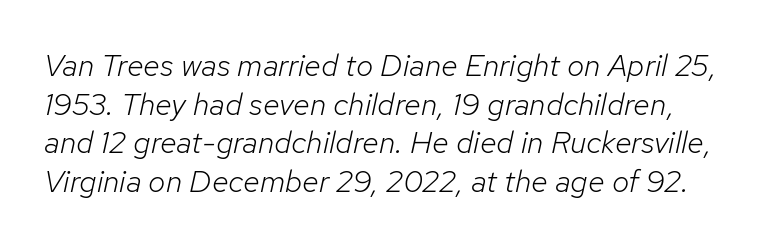
Glyph-to-glyph distance matches everyday printed text. A quiet, ordinary-to-light weight characterises the typeface. The strip under each line holds only bare page. Do the characters align in a grid? No, the font is proportional. These lines sit exactly where default settings would place them. Style check: oblique.
